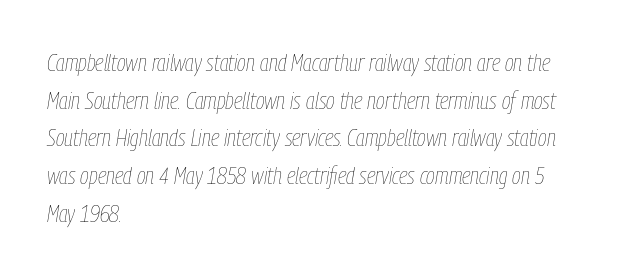
{"italic": "yes", "lean": "right", "slant_degrees": 9, "bold": "no", "underline": "no", "align": "left", "line_spacing": "normal", "line_spacing_ratio": 1.57, "letter_spacing": "normal", "letter_spacing_em": 0.0, "glyph_px": 24}
